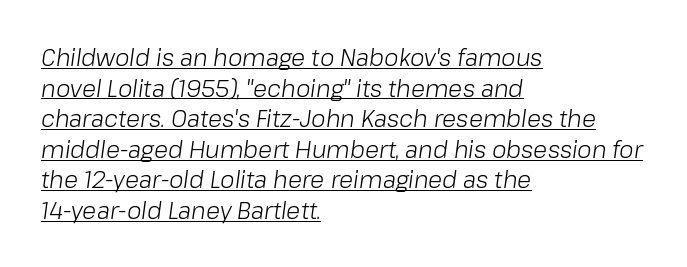
The vertical gap from one line to the next is medium. Stems and bowls with no extra thickness — not bold. Compared with ordinary roman type, these characters are visibly tilted. This rendering leaves character spacing at its baseline value.
